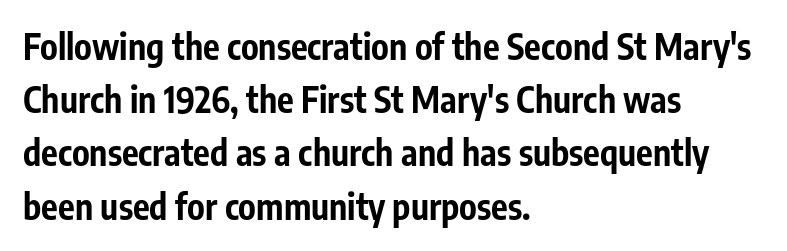
The image shows 35 px bold, condensed sans-serif type, upright; set left-aligned, normal line spacing (1.52x), normal letter spacing, not underlined; low stroke contrast and a medium x-height.
